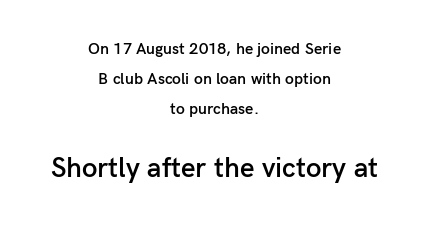
Nobody drew a line under any word here. The letters stand straight up with perfectly vertical stems. Type style note: lacks serifs. Each word holds together tightly as a unit, with standard inter-letter gaps. The passage shown is typed in a proportional face where columns would drift.
